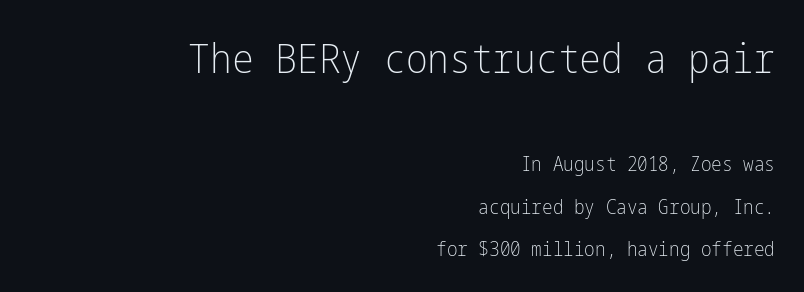
{"serif": "no", "italic": "no", "bold": "no", "weight": "light", "width": "condensed", "stroke_contrast": "low", "x_height": "medium", "underline": "no", "align": "right", "line_spacing": "loose", "line_spacing_ratio": 2.13, "letter_spacing": "normal", "letter_spacing_em": 0.0, "larger_block": "first", "size_ratio": 2.05, "glyph_px": 41}
